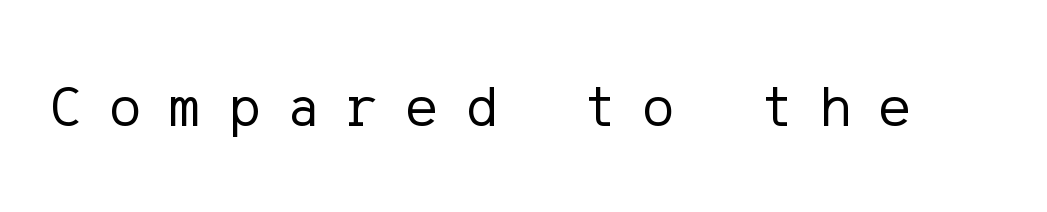
The image shows 58 px regular-weight sans-serif type, upright; set unusually wide letter spacing (+0.49 em), not underlined; low stroke contrast and a medium x-height.
